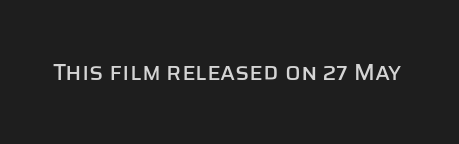
Q: Is the text italic (slanted)? A: No, it is upright.
Q: Is the text underlined? A: No.
Q: Is the spacing between letters normal or unusually wide? A: Normal.
